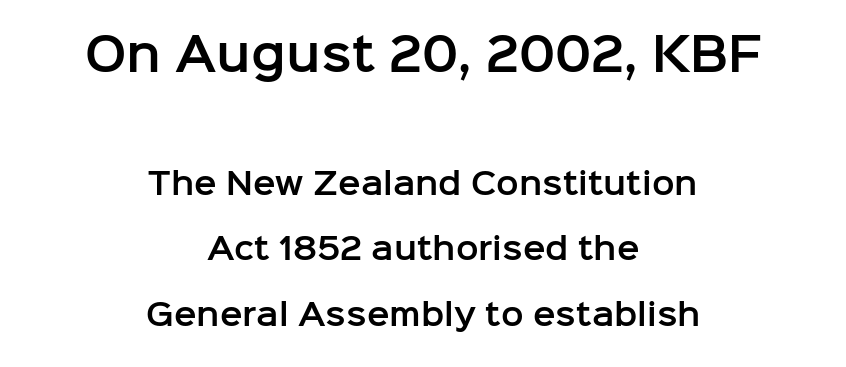
{"serif": "no", "italic": "no", "width": "normal", "stroke_contrast": "low", "x_height": "medium", "monospaced": "no", "underline": "no", "align": "center", "line_spacing": "loose", "line_spacing_ratio": 2.19, "letter_spacing": "normal", "letter_spacing_em": 0.0, "larger_block": "first", "size_ratio": 1.5, "glyph_px": 45}
